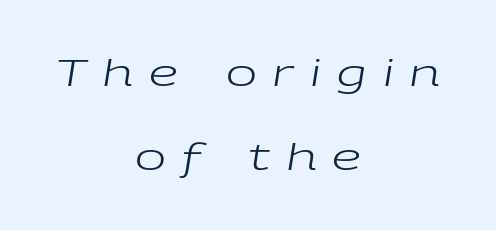
Here the designer chose a conventional face with non-uniform glyph widths. This sample is center-justified, so both line endings float freely. Vertical spacing — loose. Each word looks stretched out because of the extra space between its letters. Characters are canted at an angle relative to the baseline's perpendicular. Descenders hang freely into open space.
